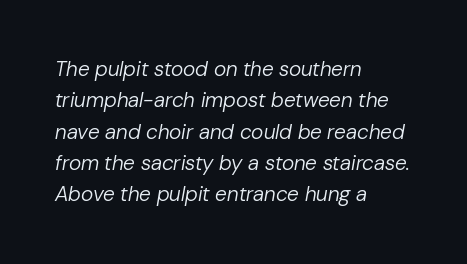
Q: Is the text bold? A: No.
Q: Is the text italic (slanted)? A: Yes, it leans right by about 10 degrees.
Q: Is the text underlined? A: No.
Q: How is the paragraph aligned? A: Left-aligned.
Q: Is the spacing between letters normal or unusually wide? A: Normal.
Q: Is the spacing between lines tight, normal or loose? A: Normal.
